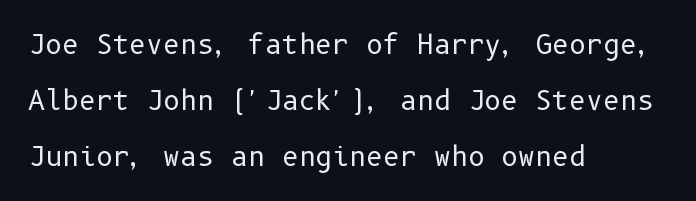
Stems and bowls with no extra thickness — not bold. The specimen reads as upright at a glance. Honestly, the rows look like they've been pulled way apart. The gaps between neighbouring characters are ordinary and unremarkable. Horizontally, the lines are justified to the leading edge only. Has an underline been added? It has not.
